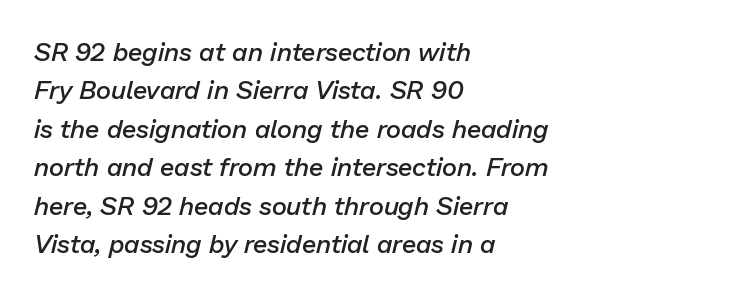
The image shows 26 px text type, italic (leaning right); set left-aligned, normal line spacing (1.48x), normal letter spacing, not underlined.
